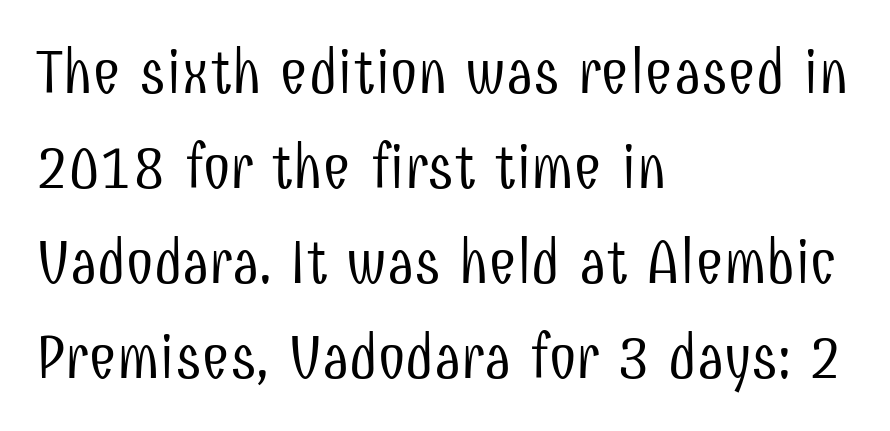
Q: Is the text bold? A: No.
Q: Is the text italic (slanted)? A: No, it is upright.
Q: Is the typeface a serif or a sans-serif typeface? A: Sans-serif.
Q: Is the text underlined? A: No.
Q: How is the paragraph aligned? A: Left-aligned.
Q: Is the spacing between letters normal or unusually wide? A: Normal.
Q: Is the spacing between lines tight, normal or loose? A: Normal.
Q: Width (condensed, normal, or wide)? A: Condensed.
Q: Stroke contrast? A: Low.
Q: x-height? A: Medium.
Q: Monospaced? A: No.
